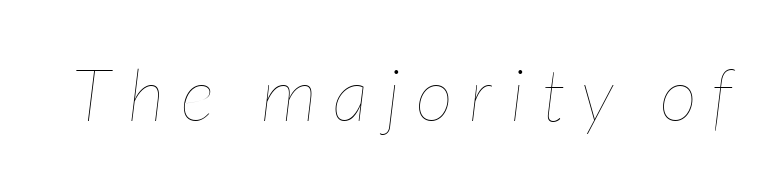
Descender tails drop into unmarked territory. Notice how the stems are inclined rather than vertical — that's the hallmark of italics. You could not count columns in this text — the font is proportionally spaced. The rendering inserts visible extra space after every character. Is this a heavy cut? Hardly; it is regular or lighter.
